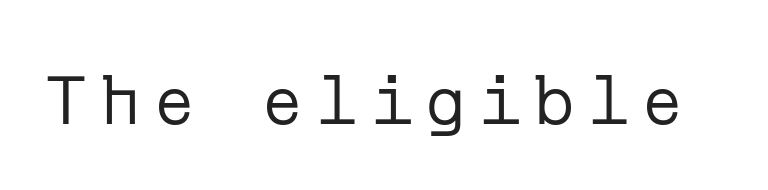
The image shows 67 px regular-weight sans-serif type, upright; set unusually wide letter spacing (+0.21 em), not underlined; low stroke contrast and a medium x-height.
